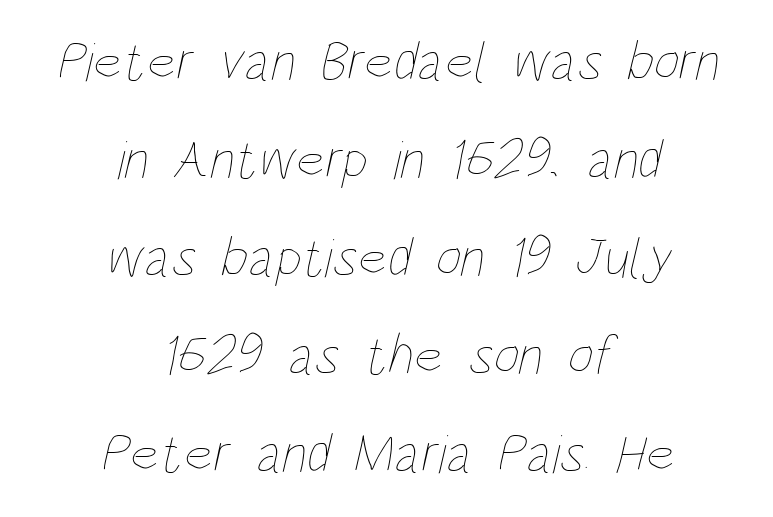
{"bold": "no", "weight": "thin", "width": "condensed", "stroke_contrast": "low", "x_height": "large", "monospaced": "no", "underline": "no", "align": "center", "line_spacing_ratio": 1.75, "letter_spacing": "normal", "letter_spacing_em": 0.0, "glyph_px": 56}
